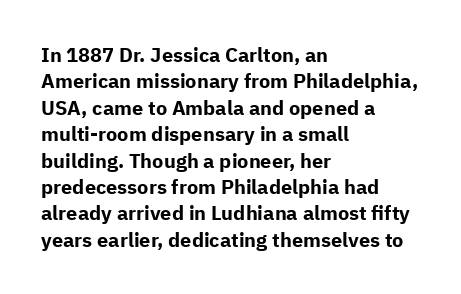
No extra tracking has been applied to these lines. The font is running at its bold setting. Students, observe: this is what conventionally led text looks like. Ascenders rise straight up at ninety degrees.
